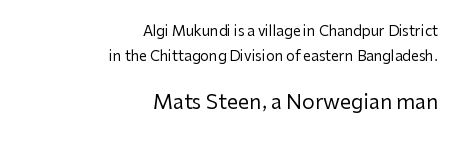
{"italic": "no", "bold": "no", "underline": "no", "align": "right", "line_spacing_ratio": 1.76, "letter_spacing": "normal", "letter_spacing_em": 0.0, "larger_block": "second", "size_ratio": 1.43, "glyph_px": 20}
